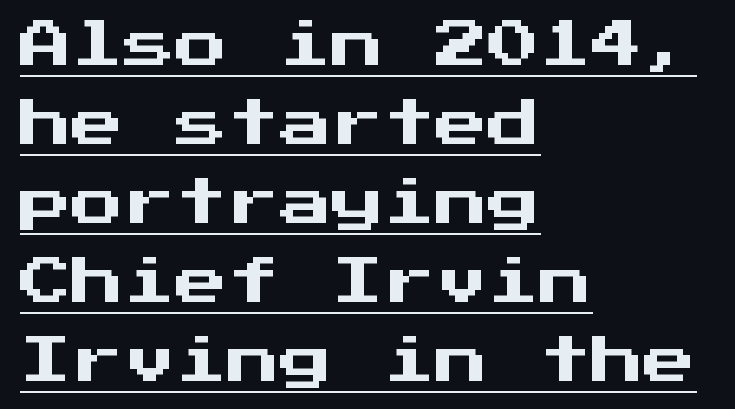
{"serif": "no", "italic": "no", "width": "normal", "stroke_contrast": "medium", "x_height": "medium", "monospaced": "yes", "underline": "yes", "align": "left", "line_spacing": "normal", "line_spacing_ratio": 1.52, "letter_spacing": "normal", "letter_spacing_em": 0.0, "glyph_px": 52}
